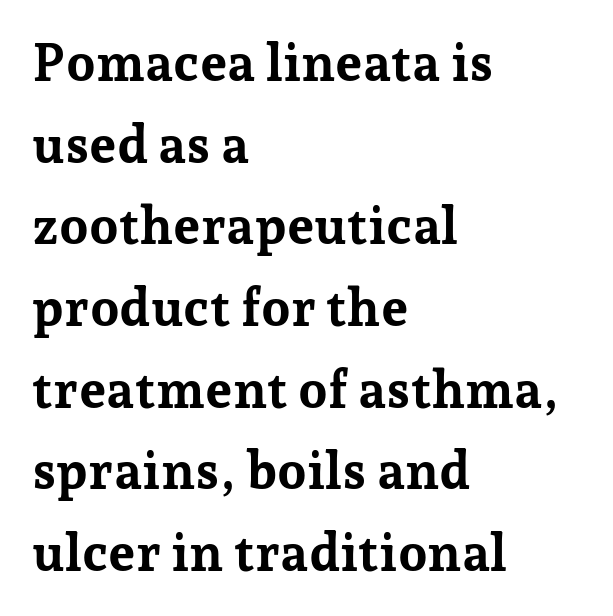
The image shows 52 px bold serif type, upright; set left-aligned, normal line spacing (1.57x), normal letter spacing, not underlined; low stroke contrast and a medium x-height.
